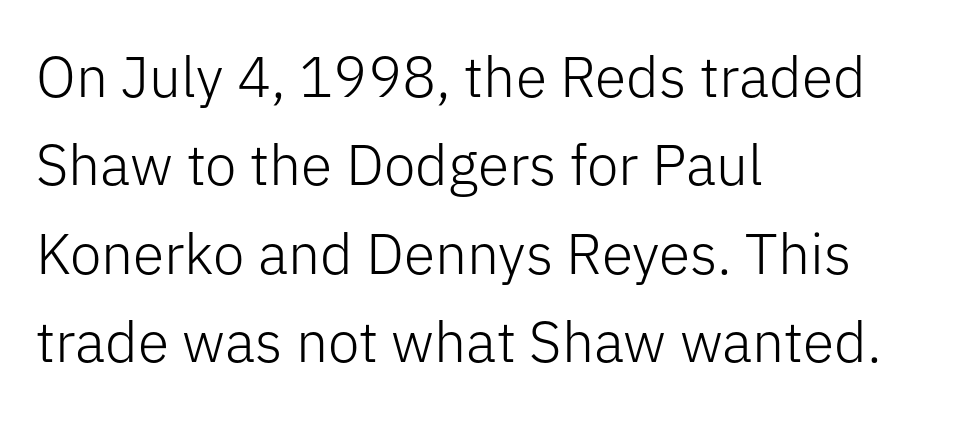
This block has exactly the height ordinary leading produces. Proportional: the letters do not fall into vertical columns. Check the space under the baseline: it is left empty. Honestly, the letter spacing is just normal — you wouldn't notice it. The rendering anchors every line to the left-hand side.
